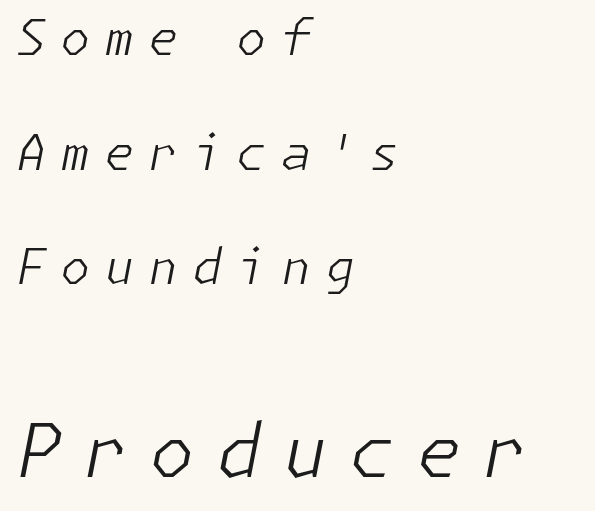
Q: Is the text bold? A: No.
Q: Is the text italic (slanted)? A: Yes, it leans right by about 11 degrees.
Q: Is the text underlined? A: No.
Q: How is the paragraph aligned? A: Left-aligned.
Q: Is the spacing between letters normal or unusually wide? A: Unusually wide.
Q: Is the spacing between lines tight, normal or loose? A: Loose.
Q: Which block of text is set in a larger size, the first (top) or the second (bottom)? A: The second (bottom) one.
Q: Width (condensed, normal, or wide)? A: Normal.
Q: Stroke contrast? A: Low.
Q: x-height? A: Medium.
